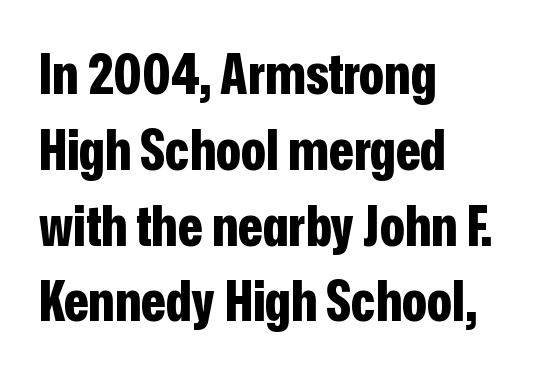
The image shows 57 px bold, condensed sans-serif type, upright; set left-aligned, normal line spacing (1.33x), normal letter spacing, not underlined; low stroke contrast and a medium x-height.
